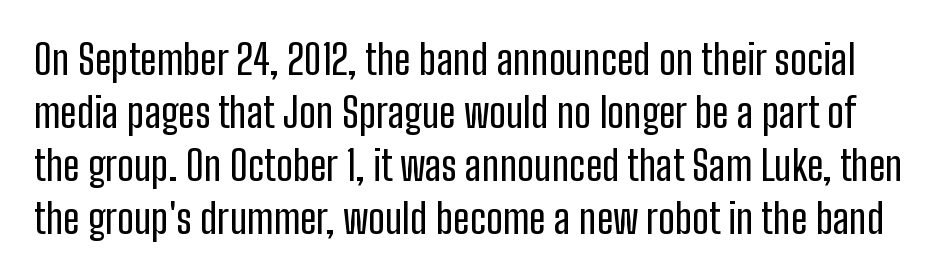
The passage shown is typed in a proportional face where columns would drift. Baseline-to-baseline distance is the conventional proportion of letter height. Type without underlining. Every character sits straight up, as roman type does. Here the glyphs are tracked normally, forming tight word shapes. The font family rendered here belongs to the sans-serif group.
